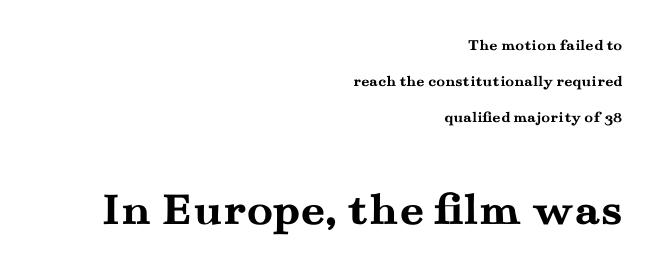
A typesetter would mark this as roman, not italic. This block would shrink considerably if given ordinary leading; it's expanded now. Larger block? The one below; the one above is distinctly smaller. Visually the block forms a straight wall on the right and a jagged coastline on the left. Are there feet on the stems? There are — it's a serif.
